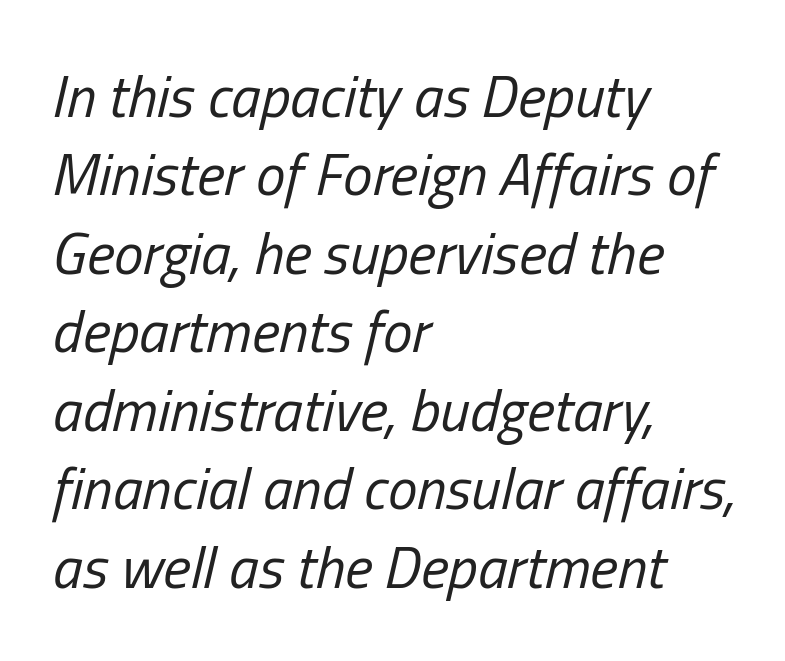
The line texture is even and compact thanks to regular tracking. One glance says typical: line gaps are just what's usual. This is oblique type, the kind used for emphasis or titles. The lines in this sample share a left origin and differ only in where they stop. The rendering uses natural spacing where letterforms have individual widths. Counters stay open thanks to moderate or lighter strokes.
